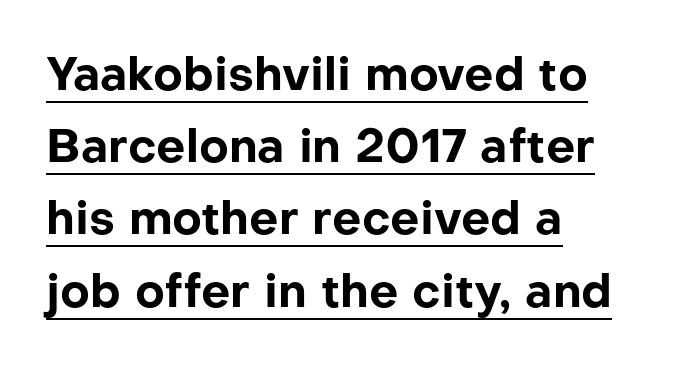
Descenders here cross a horizontal rule under the line. Students, note that the glyphs here touch the page at normal intervals. Is this a sans? Yes — the strokes have no serifs. Every letter is thick-stroked: bold, no question.
